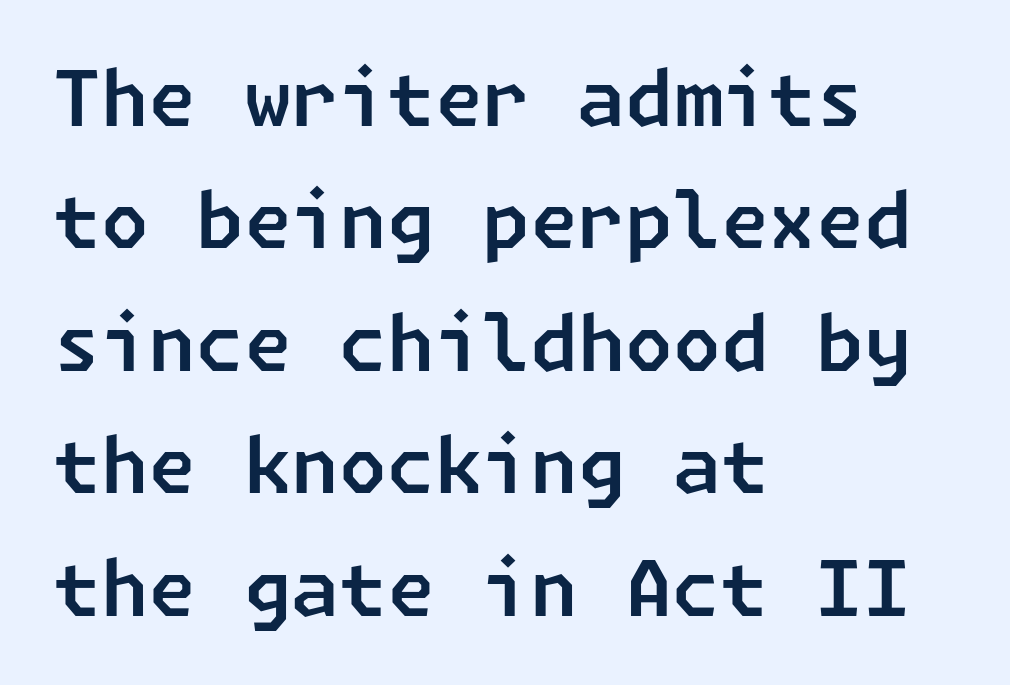
The paragraph has a hard left edge and a soft right edge. Summary of vertical rhythm: regular, with standard interline spacing. Anything drawn beneath the words? Only blank space. Font category for this specimen: sans-serif. Observe the ordinary spacing: letters are neighbours, not strangers.
